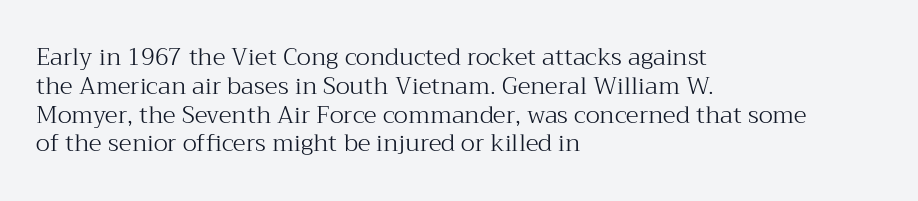
Horizontal alignment here is leftward, the default for most running prose. Is the stroke heavy? The answer is a plain regular-or-lighter. Posture: upright roman. The baseline area is clear. Between one letter and the next there's only the usual sliver of space.
